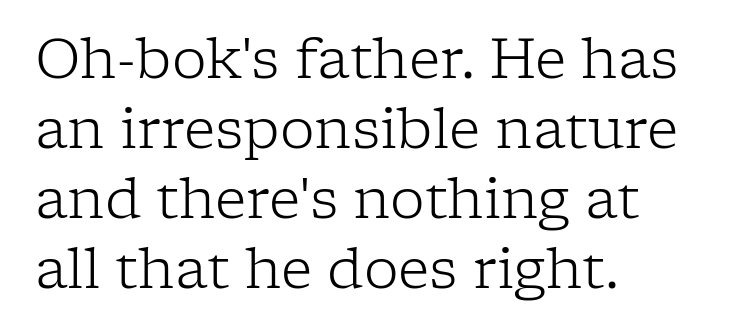
{"serif": "yes", "italic": "no", "bold": "no", "weight": "light", "width": "normal", "stroke_contrast": "low", "x_height": "medium", "monospaced": "no", "underline": "no", "align": "left", "line_spacing": "normal", "line_spacing_ratio": 1.27, "letter_spacing": "normal", "letter_spacing_em": 0.0, "glyph_px": 55}
